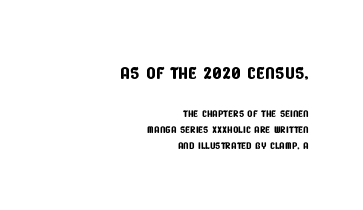
Between these two stacked blocks, the higher one wins on size. Line endings align vertically; line beginnings do not. Baseline-to-baseline distance is barely more than the letter height. The letterforms sit shoulder to shoulder at normal distance. The area under the type is left untouched.
